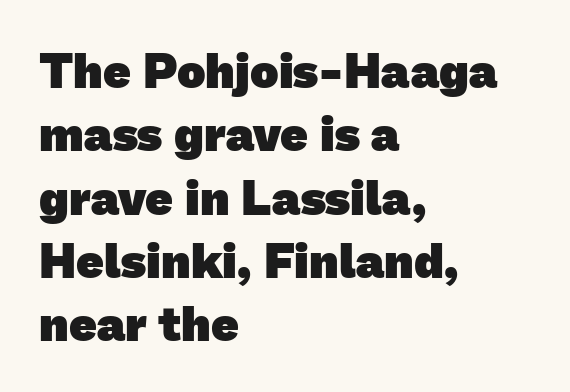
The image shows 48 px heavy sans-serif type; set left-aligned, normal line spacing (1.32x), normal letter spacing, not underlined; low stroke contrast and a medium x-height.
